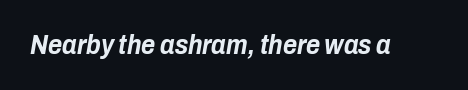
Nobody drew a line under any word here. These lines were composed using italics. This is heavy type, rendered in bold. Letter spacing: default.
